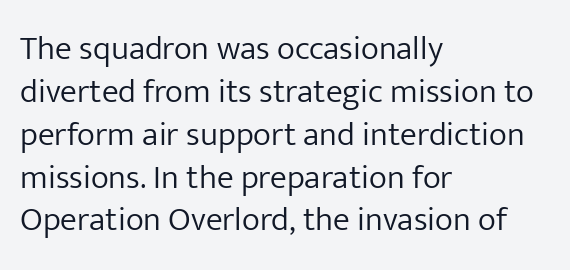
The image shows 34 px light sans-serif type, upright; set left-aligned, normal line spacing (1.26x), normal letter spacing, not underlined; low stroke contrast and a medium x-height.
